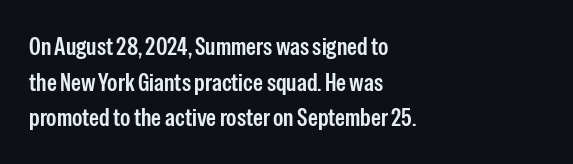
The image shows 25 px text type, upright; set left-aligned, normal line spacing (1.43x), normal letter spacing, not underlined.
